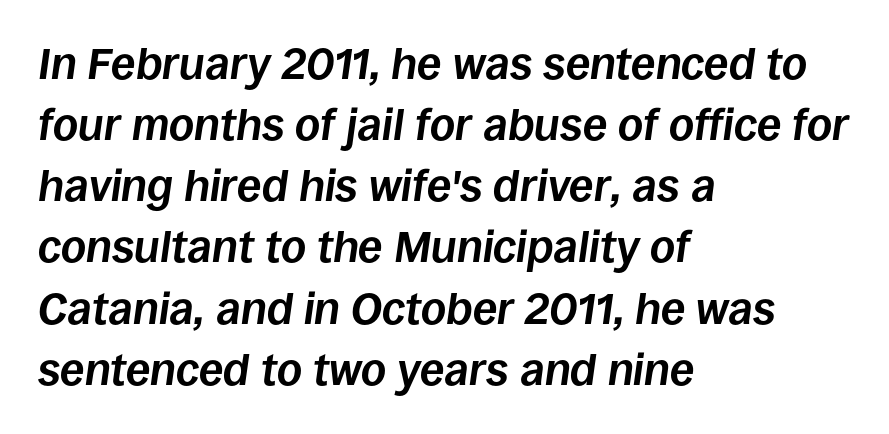
Q: Is the text bold? A: Yes.
Q: Is the text italic (slanted)? A: Yes, it leans right by about 8 degrees.
Q: Is the text underlined? A: No.
Q: How is the paragraph aligned? A: Left-aligned.
Q: Is the spacing between letters normal or unusually wide? A: Normal.
Q: Is the spacing between lines tight, normal or loose? A: Normal.
Q: Width (condensed, normal, or wide)? A: Normal.
Q: Stroke contrast? A: Low.
Q: x-height? A: Large.
Q: Monospaced? A: No.
